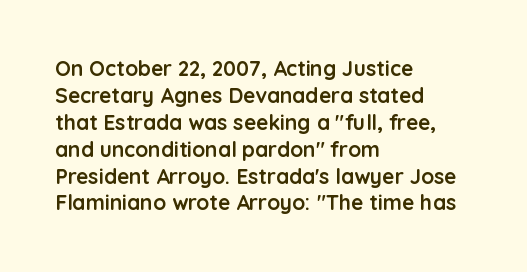
Which margin do the lines hug? The left one — the right edge is uneven. The foot of each line stays bare and open. Strokes here are thick enough to call this a true bold. Does the lettering tilt? It doesn't — this is upright. You could call the tracking neutral — neither tight nor loose. Interline gaps are of average width in this sample.
